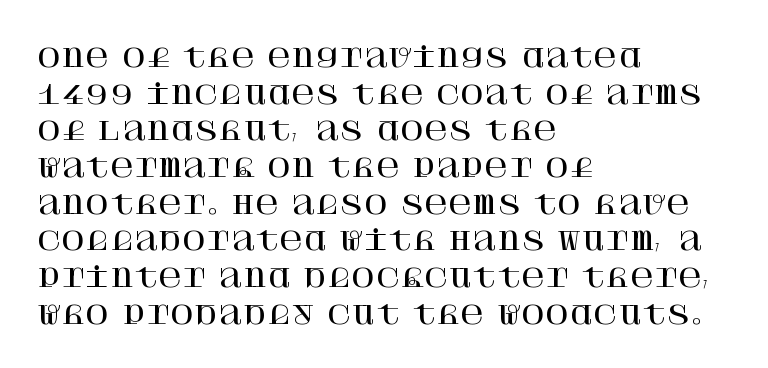
The image shows 26 px text type, upright; set left-aligned, normal line spacing (1.41x), normal letter spacing, not underlined.
